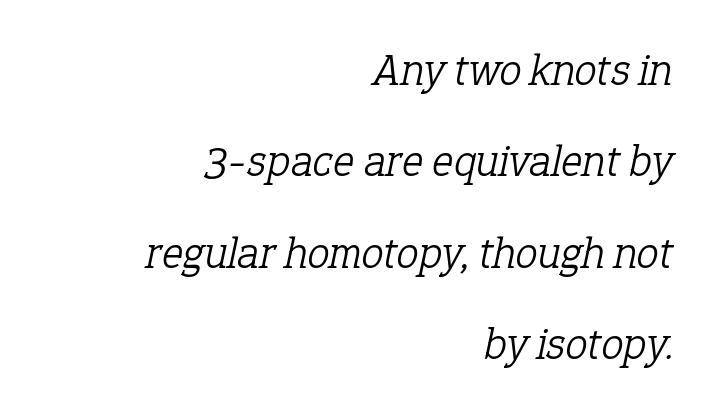
{"serif": "yes", "italic": "yes", "lean": "right", "slant_degrees": 12, "bold": "no", "weight": "light", "width": "normal", "stroke_contrast": "low", "x_height": "medium", "monospaced": "no", "underline": "no", "align": "right", "line_spacing": "loose", "line_spacing_ratio": 2.03, "letter_spacing": "normal", "letter_spacing_em": 0.0, "glyph_px": 45}
